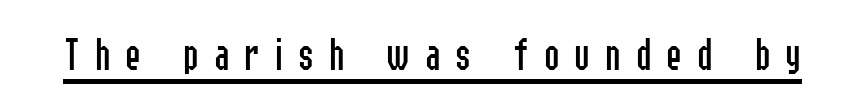
Q: Is the text bold? A: No.
Q: Is the text italic (slanted)? A: No, it is upright.
Q: Is the typeface a serif or a sans-serif typeface? A: Sans-serif.
Q: Is the text underlined? A: Yes.
Q: Is the spacing between letters normal or unusually wide? A: Unusually wide.
Q: Width (condensed, normal, or wide)? A: Condensed.
Q: Stroke contrast? A: Low.
Q: x-height? A: Medium.
Q: Monospaced? A: No.
